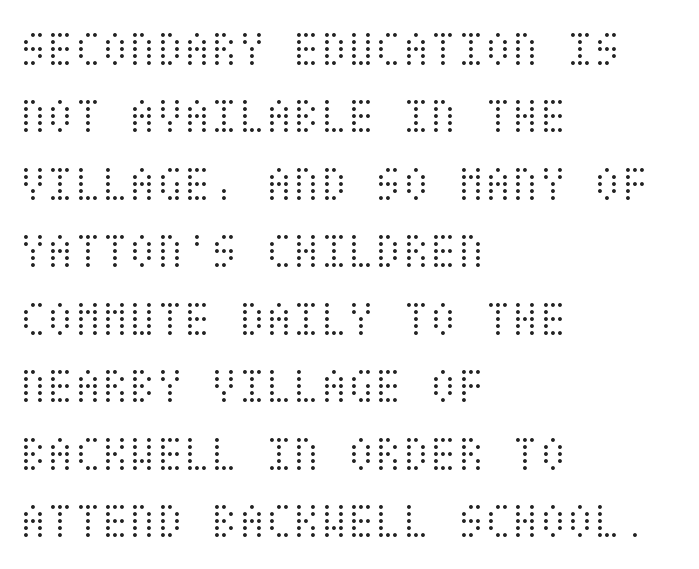
Q: Is the text bold? A: No.
Q: Is the text italic (slanted)? A: No, it is upright.
Q: Is the text underlined? A: No.
Q: How is the paragraph aligned? A: Left-aligned.
Q: Is the spacing between letters normal or unusually wide? A: Normal.
Q: Is the spacing between lines tight, normal or loose? A: Normal.
Q: Width (condensed, normal, or wide)? A: Condensed.
Q: Stroke contrast? A: Medium.
Q: x-height? A: Large.
